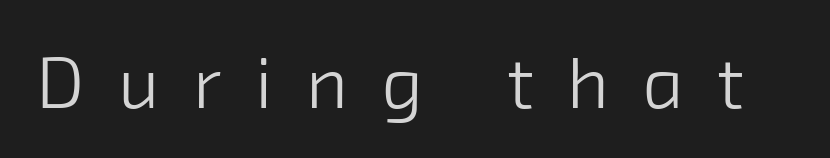
{"serif": "no", "bold": "no", "weight": "light", "width": "normal", "stroke_contrast": "low", "x_height": "medium", "monospaced": "no", "underline": "no", "letter_spacing": "wide", "letter_spacing_em": 0.46, "glyph_px": 73}
